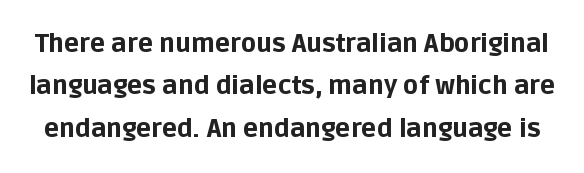
The image shows 25 px bold type, upright; set normal line spacing (1.7x), normal letter spacing, not underlined.
